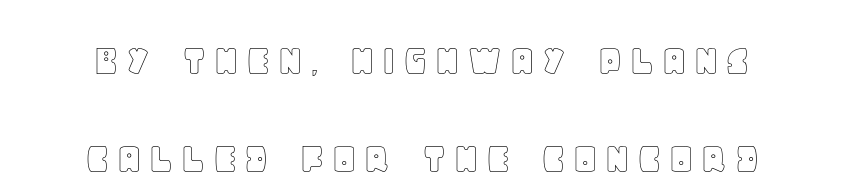
Nobody drew a line under any word here. Here the designer chose a conventional face with non-uniform glyph widths. Ascenders rise straight up at ninety degrees. Notice the wide empty band between every row — that's loose leading.
